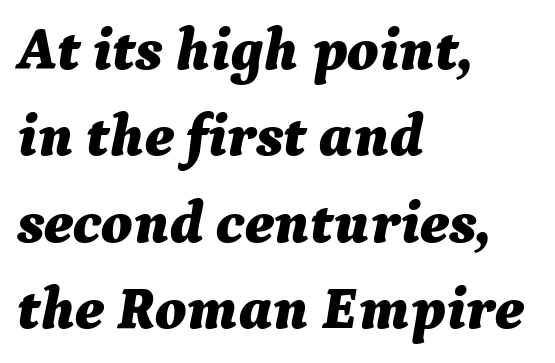
{"italic": "yes", "lean": "right", "slant_degrees": 9, "bold": "yes", "weight": "bold", "width": "normal", "stroke_contrast": "medium", "x_height": "medium", "monospaced": "no", "underline": "no", "align": "left", "line_spacing": "normal", "line_spacing_ratio": 1.44, "letter_spacing": "normal", "letter_spacing_em": 0.0, "glyph_px": 60}
